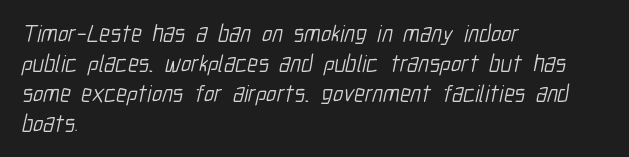
The image shows 24 px text type; set left-aligned, normal line spacing (1.25x), normal letter spacing, not underlined.
